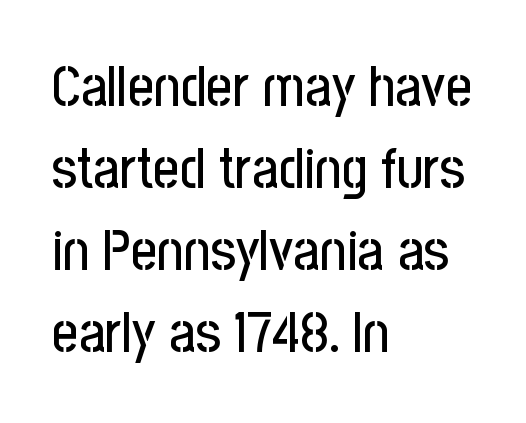
Q: Is the text italic (slanted)? A: No, it is upright.
Q: Is the typeface a serif or a sans-serif typeface? A: Sans-serif.
Q: Is the text underlined? A: No.
Q: How is the paragraph aligned? A: Left-aligned.
Q: Is the spacing between letters normal or unusually wide? A: Normal.
Q: Is the spacing between lines tight, normal or loose? A: Normal.
Q: Width (condensed, normal, or wide)? A: Condensed.
Q: Stroke contrast? A: Low.
Q: x-height? A: Medium.
Q: Monospaced? A: No.
